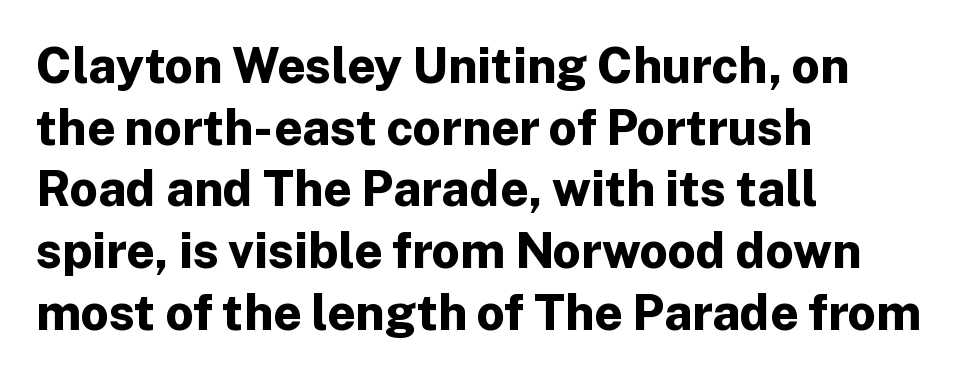
Q: Is the text bold? A: Yes.
Q: Is the text italic (slanted)? A: No, it is upright.
Q: Is the typeface a serif or a sans-serif typeface? A: Sans-serif.
Q: Is the text underlined? A: No.
Q: How is the paragraph aligned? A: Left-aligned.
Q: Is the spacing between letters normal or unusually wide? A: Normal.
Q: Is the spacing between lines tight, normal or loose? A: Normal.
Q: Width (condensed, normal, or wide)? A: Normal.
Q: Stroke contrast? A: Low.
Q: x-height? A: Medium.
Q: Monospaced? A: No.
